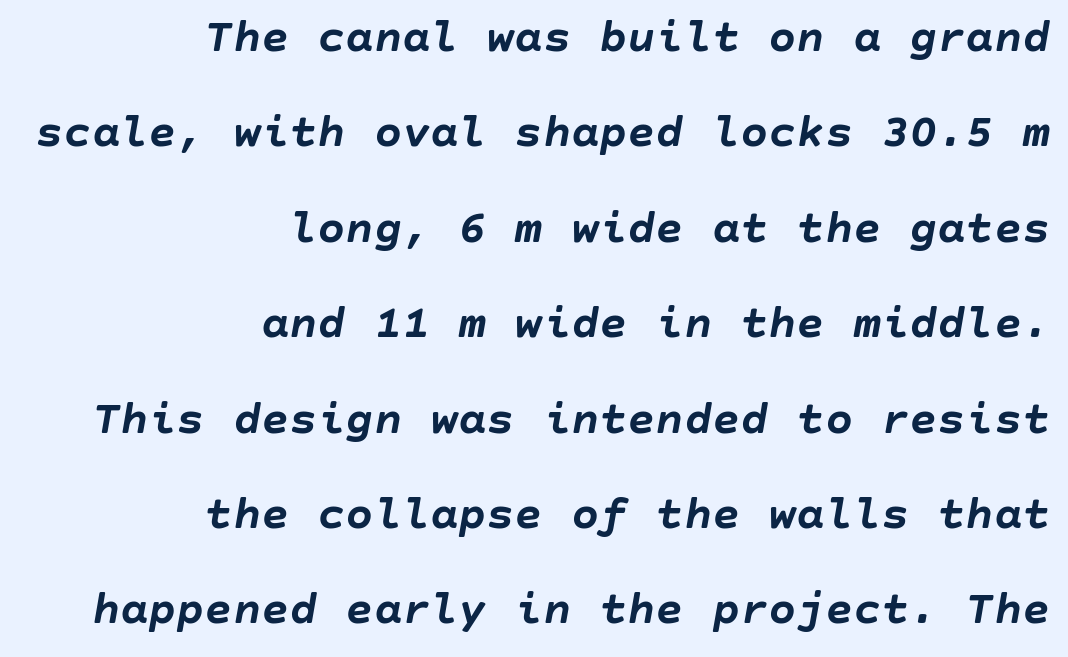
The image shows 47 px semibold type, italic (leaning right); set right-aligned, loose line spacing (2.03x), normal letter spacing, not underlined; low stroke contrast and a large x-height.
